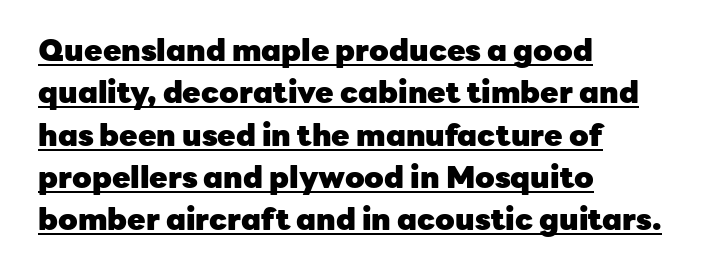
Proportional: the letters do not fall into vertical columns. Strokes here are thick enough to call this a true bold. Is the block centered? No — it sits flush against the left margin. These lines keep a tight, regular rhythm from letter to letter.
